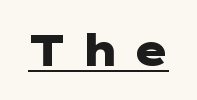
{"serif": "no", "italic": "no", "bold": "yes", "weight": "heavy", "width": "wide", "stroke_contrast": "low", "x_height": "medium", "underline": "yes", "letter_spacing": "wide", "letter_spacing_em": 0.29, "glyph_px": 43}
